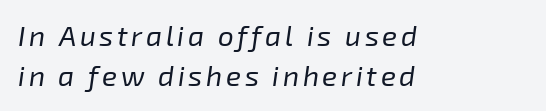
Q: Is the text bold? A: No.
Q: Is the text italic (slanted)? A: Yes, it leans right by about 8 degrees.
Q: Is the text underlined? A: No.
Q: How is the paragraph aligned? A: Left-aligned.
Q: Is the spacing between lines tight, normal or loose? A: Normal.
Q: Width (condensed, normal, or wide)? A: Normal.
Q: Stroke contrast? A: Low.
Q: x-height? A: Medium.
Q: Monospaced? A: No.
